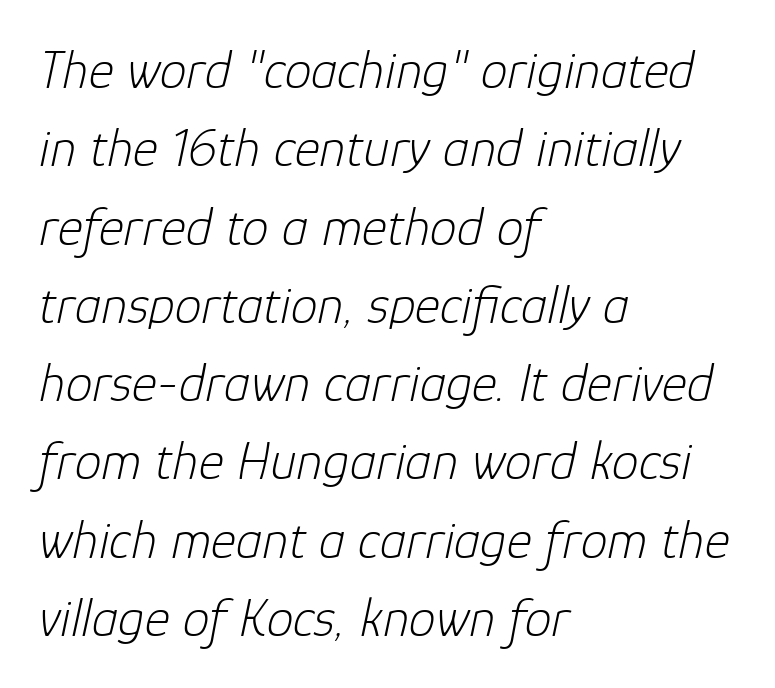
The image shows 54 px light type, italic (leaning right); set left-aligned, normal line spacing (1.45x), normal letter spacing, not underlined; low stroke contrast and a medium x-height.
